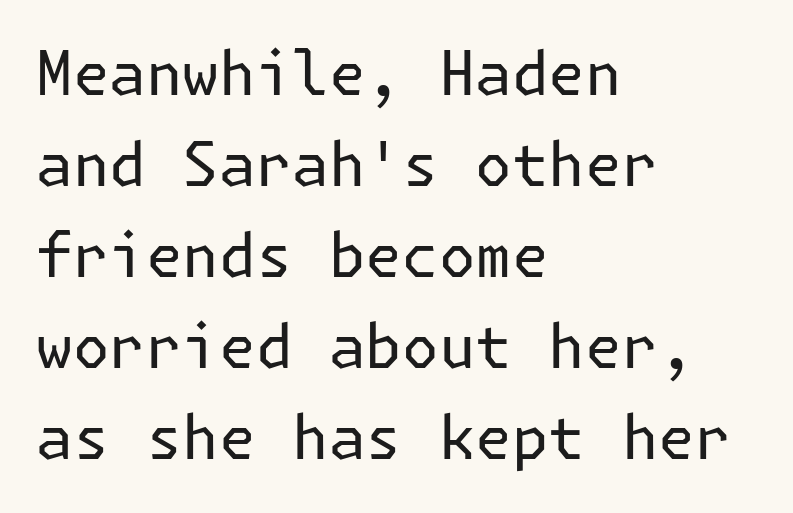
{"serif": "no", "italic": "no", "bold": "no", "weight": "regular", "width": "normal", "stroke_contrast": "low", "x_height": "medium", "underline": "no", "align": "left", "line_spacing": "normal", "line_spacing_ratio": 1.49, "letter_spacing": "normal", "letter_spacing_em": 0.0, "glyph_px": 61}
